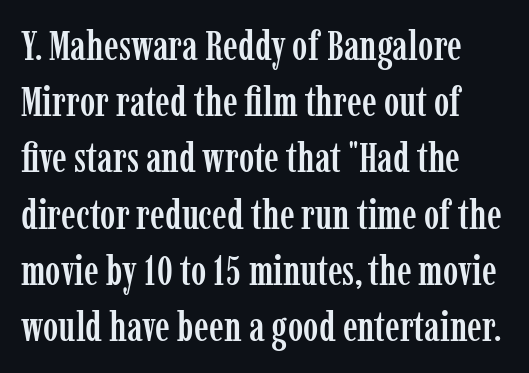
Q: Is the text italic (slanted)? A: No, it is upright.
Q: Is the typeface a serif or a sans-serif typeface? A: Serif.
Q: Is the text underlined? A: No.
Q: Is the spacing between letters normal or unusually wide? A: Normal.
Q: Is the spacing between lines tight, normal or loose? A: Normal.
Q: Width (condensed, normal, or wide)? A: Condensed.
Q: Stroke contrast? A: Low.
Q: x-height? A: Medium.
Q: Monospaced? A: No.
